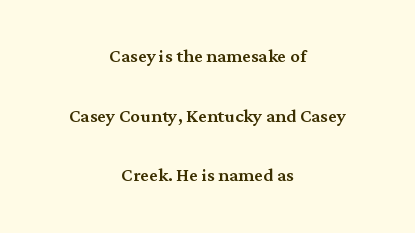
Designer's note — italics off, roman on. Caption: multi-line text, centered on the measure. Clear beneath every line of the passage. Notice the wide empty band between every row — that's loose leading. Inter-character spacing is left at the font's built-in metrics.
